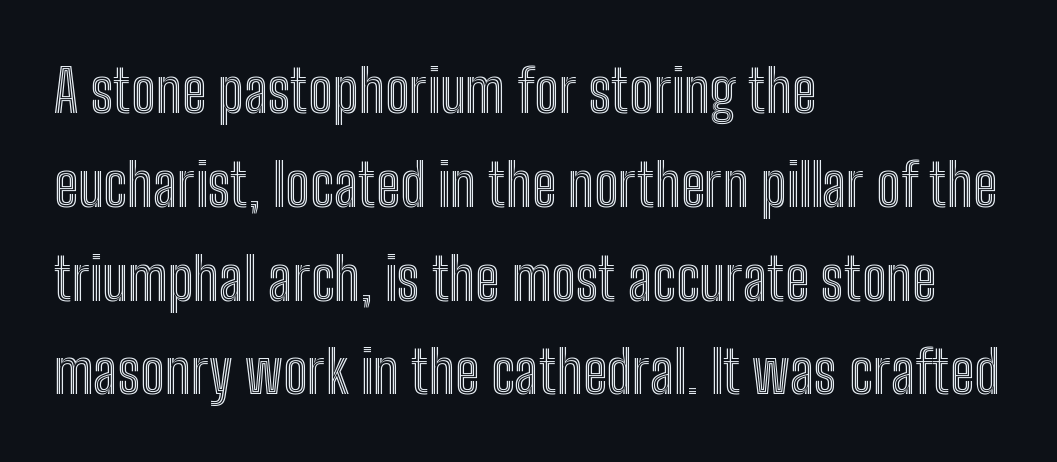
{"italic": "no", "width": "condensed", "x_height": "medium", "monospaced": "no", "underline": "no", "align": "left", "line_spacing": "normal", "line_spacing_ratio": 1.59, "letter_spacing": "normal", "letter_spacing_em": 0.0, "glyph_px": 59}
